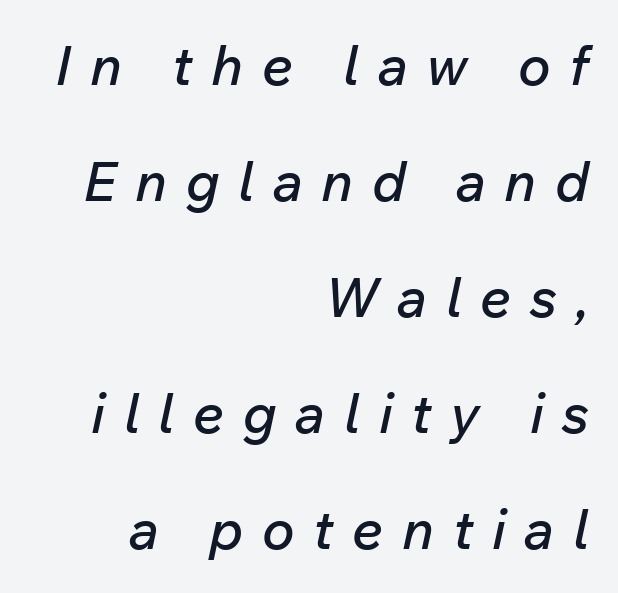
{"italic": "yes", "lean": "right", "slant_degrees": 12, "width": "normal", "stroke_contrast": "low", "x_height": "medium", "monospaced": "no", "underline": "no", "align": "right", "line_spacing": "loose", "line_spacing_ratio": 2.11, "letter_spacing": "wide", "letter_spacing_em": 0.34, "glyph_px": 55}
